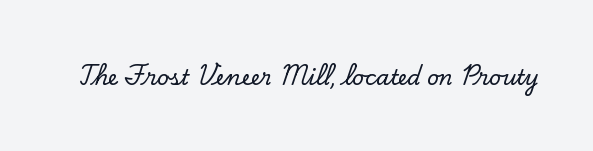
The string is rendered with underlining switched off. Students, note that the glyphs here touch the page at normal intervals.
